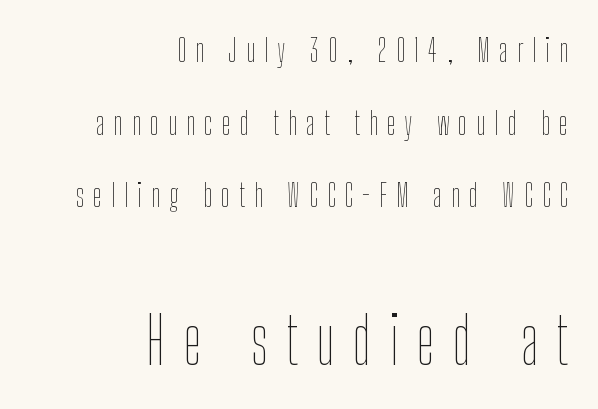
Q: Is the text bold? A: No.
Q: Is the text italic (slanted)? A: No, it is upright.
Q: Is the text underlined? A: No.
Q: How is the paragraph aligned? A: Right-aligned.
Q: Is the spacing between letters normal or unusually wide? A: Unusually wide.
Q: Is the spacing between lines tight, normal or loose? A: Loose.
Q: Which block of text is set in a larger size, the first (top) or the second (bottom)? A: The second (bottom) one.
Q: Width (condensed, normal, or wide)? A: Condensed.
Q: Stroke contrast? A: Low.
Q: x-height? A: Medium.
Q: Monospaced? A: No.
